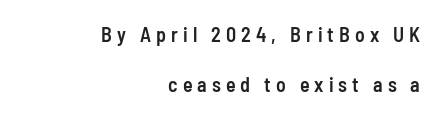
{"italic": "no", "bold": "semi", "underline": "no", "align": "right", "line_spacing": "loose", "line_spacing_ratio": 2.48, "letter_spacing": "wide", "letter_spacing_em": 0.25, "glyph_px": 20}
